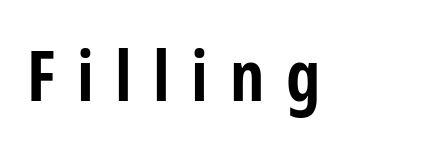
Q: Is the text bold? A: Yes.
Q: Is the text italic (slanted)? A: No, it is upright.
Q: Is the typeface a serif or a sans-serif typeface? A: Sans-serif.
Q: Is the text underlined? A: No.
Q: Is the spacing between letters normal or unusually wide? A: Unusually wide.
Q: Width (condensed, normal, or wide)? A: Condensed.
Q: Stroke contrast? A: Low.
Q: x-height? A: Medium.
Q: Monospaced? A: No.
